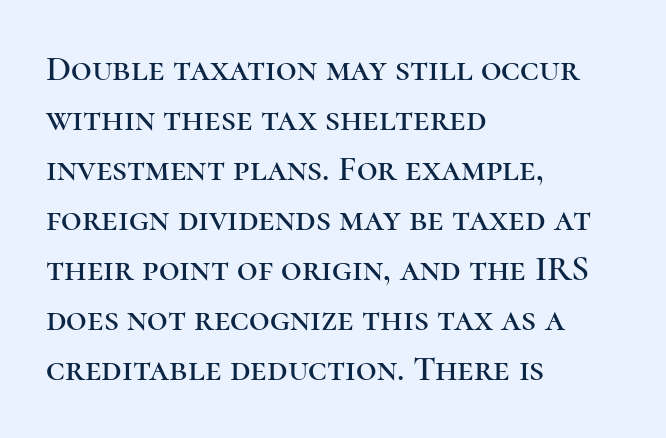
{"serif": "yes", "italic": "no", "width": "normal", "stroke_contrast": "high", "x_height": "medium", "monospaced": "no", "underline": "no", "align": "left", "line_spacing": "normal", "line_spacing_ratio": 1.39, "letter_spacing": "normal", "letter_spacing_em": 0.0, "glyph_px": 36}
